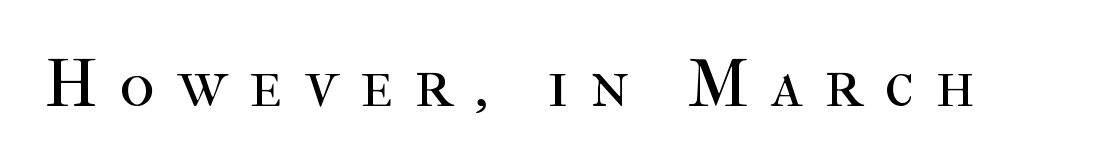
Q: Is the text bold? A: No.
Q: Is the text italic (slanted)? A: No, it is upright.
Q: Is the typeface a serif or a sans-serif typeface? A: Serif.
Q: Is the text underlined? A: No.
Q: Is the spacing between letters normal or unusually wide? A: Unusually wide.
Q: Width (condensed, normal, or wide)? A: Normal.
Q: Stroke contrast? A: High.
Q: x-height? A: Medium.
Q: Monospaced? A: No.
